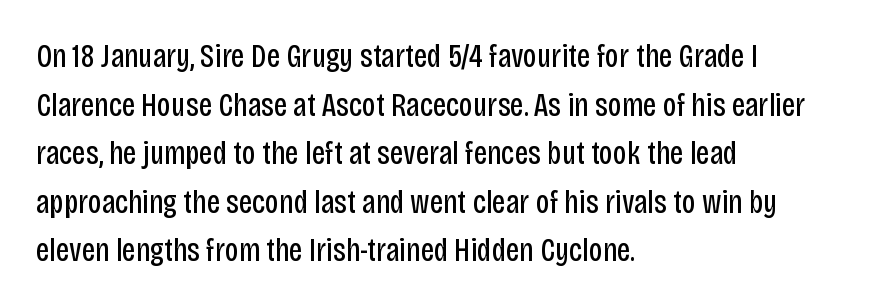
Weight: not bold — regular or lighter. Bare-footed words on every line. Notice how the stems are strictly vertical — no italics here. Looks like regular typesetting: each glyph gets only the width it needs. In terms of letterform style, serifs are entirely absent. Rows of type keep a routine distance in the vertical direction.
